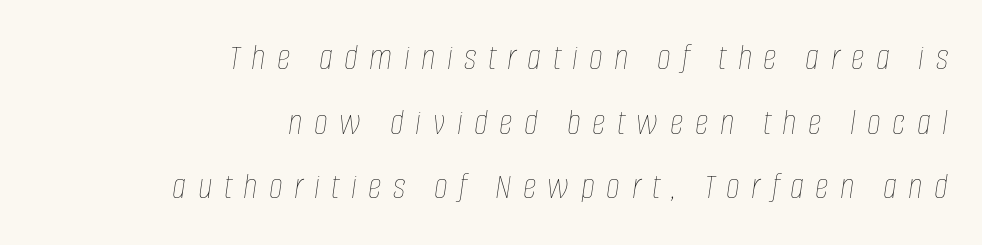
Q: Is the text bold? A: No.
Q: Is the text italic (slanted)? A: Yes, it leans right by about 8 degrees.
Q: Is the text underlined? A: No.
Q: How is the paragraph aligned? A: Right-aligned.
Q: Is the spacing between letters normal or unusually wide? A: Unusually wide.
Q: Is the spacing between lines tight, normal or loose? A: Normal.
Q: Width (condensed, normal, or wide)? A: Condensed.
Q: Stroke contrast? A: Low.
Q: x-height? A: Large.
Q: Monospaced? A: No.
